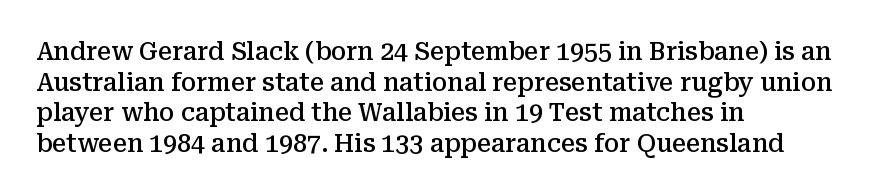
The image shows 25 px text type, upright; set left-aligned, line spacing 1.23x, normal letter spacing, not underlined.
